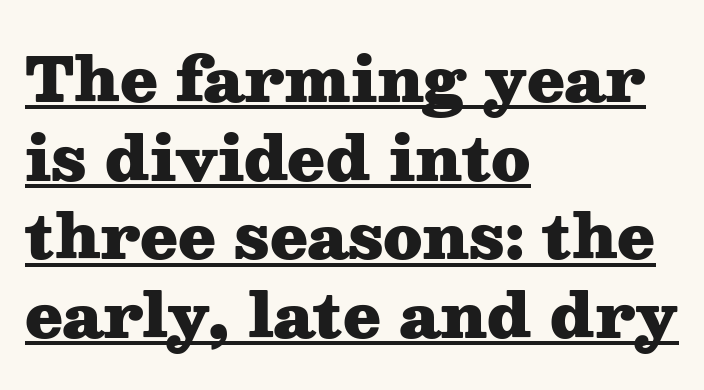
{"serif": "yes", "italic": "no", "bold": "yes", "weight": "heavy", "width": "wide", "stroke_contrast": "medium", "x_height": "medium", "monospaced": "no", "underline": "yes", "align": "left", "line_spacing": "normal", "line_spacing_ratio": 1.29, "letter_spacing": "normal", "letter_spacing_em": 0.0, "glyph_px": 61}
